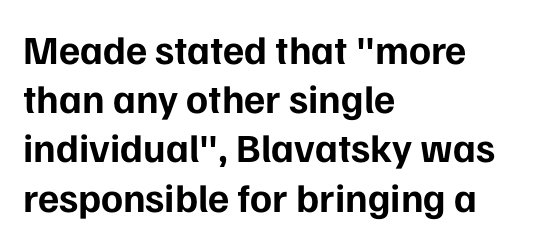
{"serif": "no", "italic": "no", "bold": "yes", "weight": "bold", "width": "normal", "stroke_contrast": "low", "x_height": "medium", "monospaced": "no", "underline": "no", "align": "left", "line_spacing_ratio": 1.23, "letter_spacing": "normal", "letter_spacing_em": 0.0, "glyph_px": 40}
